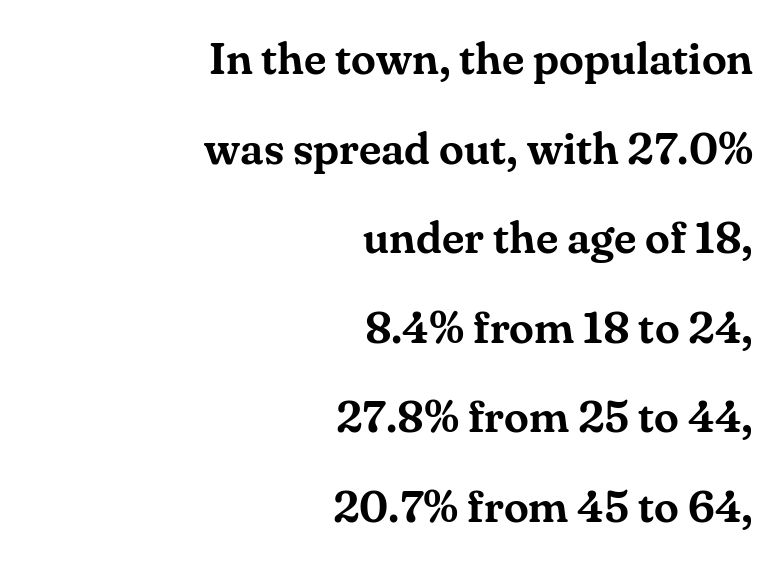
Q: Is the text italic (slanted)? A: No, it is upright.
Q: Is the typeface a serif or a sans-serif typeface? A: Serif.
Q: Is the text underlined? A: No.
Q: How is the paragraph aligned? A: Right-aligned.
Q: Is the spacing between letters normal or unusually wide? A: Normal.
Q: Is the spacing between lines tight, normal or loose? A: Loose.
Q: Width (condensed, normal, or wide)? A: Normal.
Q: Stroke contrast? A: Medium.
Q: x-height? A: Small.
Q: Monospaced? A: No.
